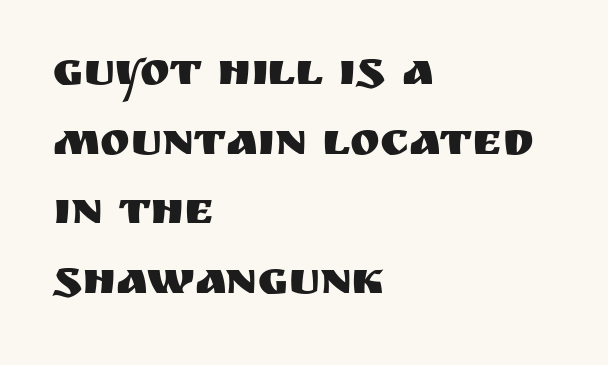
{"serif": "no", "italic": "no", "width": "normal", "stroke_contrast": "medium", "x_height": "large", "monospaced": "no", "underline": "no", "align": "left", "line_spacing": "normal", "line_spacing_ratio": 1.55, "letter_spacing": "normal", "letter_spacing_em": 0.0, "glyph_px": 45}
